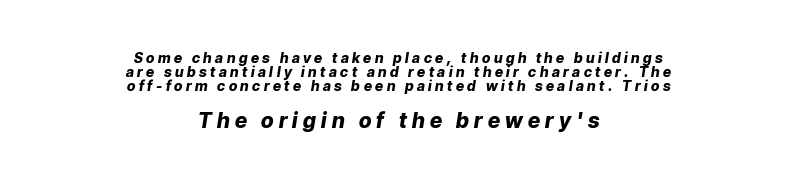
{"italic": "yes", "lean": "right", "slant_degrees": 9, "bold": "yes", "underline": "no", "align": "center", "line_spacing": "tight", "line_spacing_ratio": 0.99, "letter_spacing": "wide", "letter_spacing_em": 0.25, "larger_block": "second", "size_ratio": 1.5, "glyph_px": 21}
